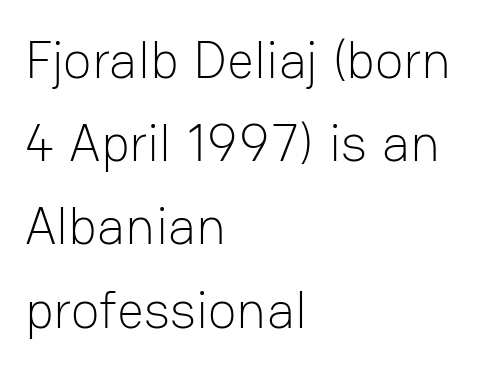
Q: Is the text bold? A: No.
Q: Is the text italic (slanted)? A: No, it is upright.
Q: Is the typeface a serif or a sans-serif typeface? A: Sans-serif.
Q: Is the text underlined? A: No.
Q: How is the paragraph aligned? A: Left-aligned.
Q: Is the spacing between letters normal or unusually wide? A: Normal.
Q: Is the spacing between lines tight, normal or loose? A: Normal.
Q: Width (condensed, normal, or wide)? A: Normal.
Q: Stroke contrast? A: Low.
Q: x-height? A: Medium.
Q: Monospaced? A: No.
